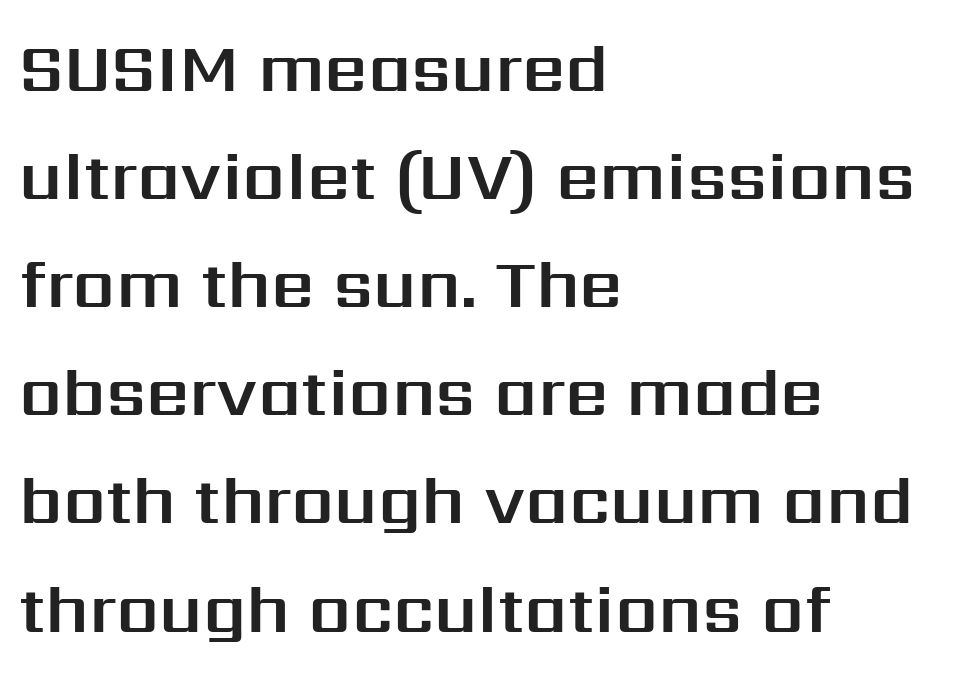
{"serif": "no", "italic": "no", "width": "normal", "stroke_contrast": "medium", "x_height": "medium", "monospaced": "no", "underline": "no", "align": "left", "line_spacing": "normal", "line_spacing_ratio": 1.59, "letter_spacing": "normal", "letter_spacing_em": 0.0, "glyph_px": 68}
